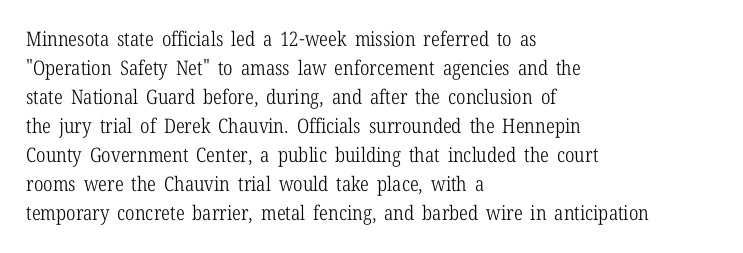
The image shows 20 px text type, upright; set left-aligned, normal line spacing (1.45x), normal letter spacing, not underlined.
